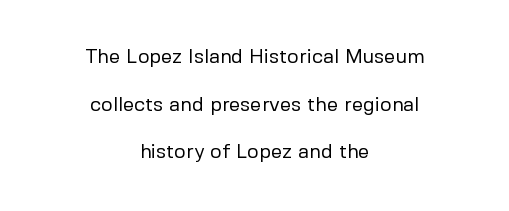
Decoration check: the copy has no underline. These lines are centered, leaving both edges ragged. Students, note that the glyphs here touch the page at normal intervals. Ascenders rise straight up at ninety degrees.
